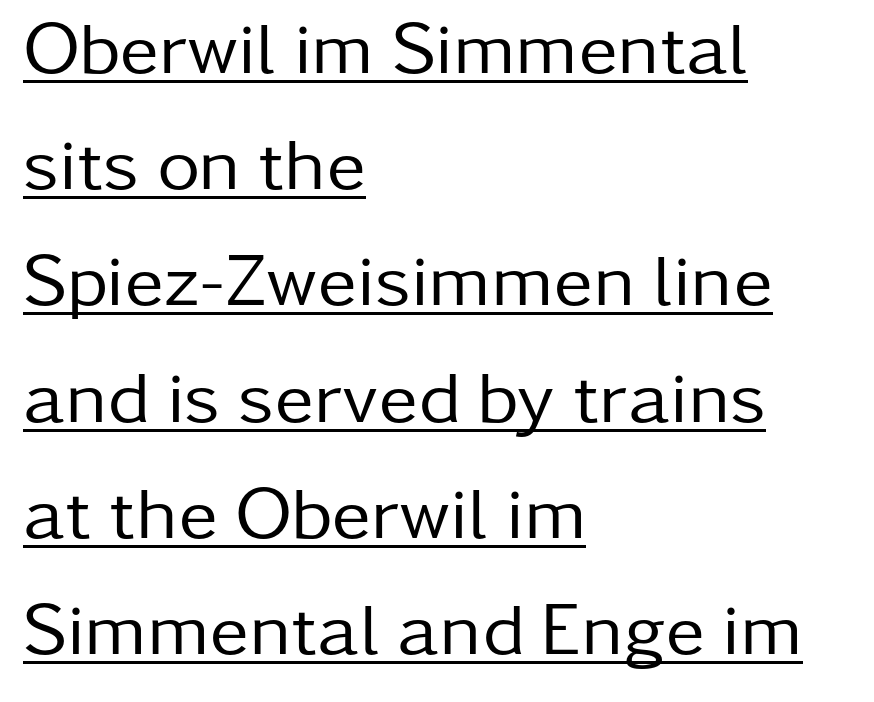
The image shows 74 px regular-weight sans-serif type, upright; set left-aligned, normal line spacing (1.57x), normal letter spacing, underlined; low stroke contrast and a medium x-height.
